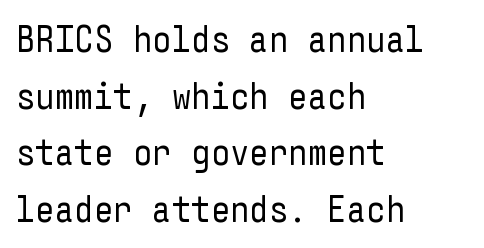
Q: Is the text bold? A: No.
Q: Is the text italic (slanted)? A: No, it is upright.
Q: Is the typeface a serif or a sans-serif typeface? A: Sans-serif.
Q: Is the text underlined? A: No.
Q: How is the paragraph aligned? A: Left-aligned.
Q: Is the spacing between letters normal or unusually wide? A: Normal.
Q: Is the spacing between lines tight, normal or loose? A: Normal.
Q: Width (condensed, normal, or wide)? A: Condensed.
Q: Stroke contrast? A: Low.
Q: x-height? A: Medium.
